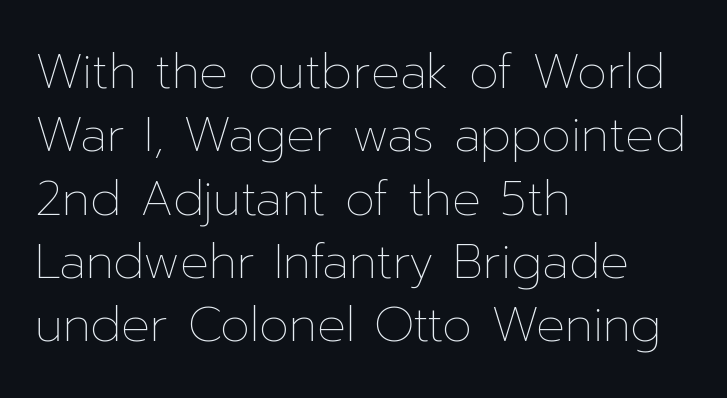
{"italic": "no", "bold": "no", "weight": "thin", "width": "normal", "stroke_contrast": "low", "x_height": "medium", "monospaced": "no", "underline": "no", "align": "left", "line_spacing": "normal", "line_spacing_ratio": 1.32, "letter_spacing": "normal", "letter_spacing_em": 0.0, "glyph_px": 48}
